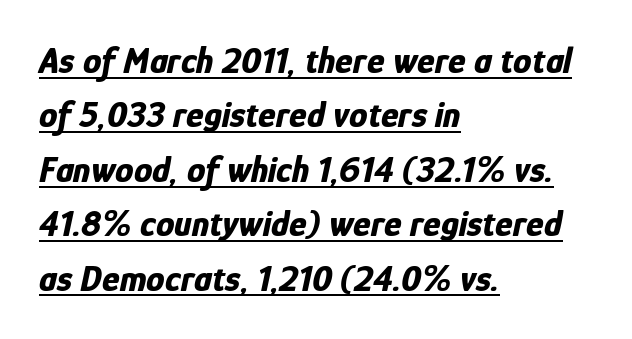
{"italic": "yes", "lean": "right", "slant_degrees": 12, "bold": "yes", "weight": "bold", "width": "condensed", "stroke_contrast": "low", "x_height": "medium", "monospaced": "no", "underline": "yes", "align": "left", "line_spacing": "normal", "line_spacing_ratio": 1.47, "letter_spacing": "normal", "letter_spacing_em": 0.0, "glyph_px": 37}
